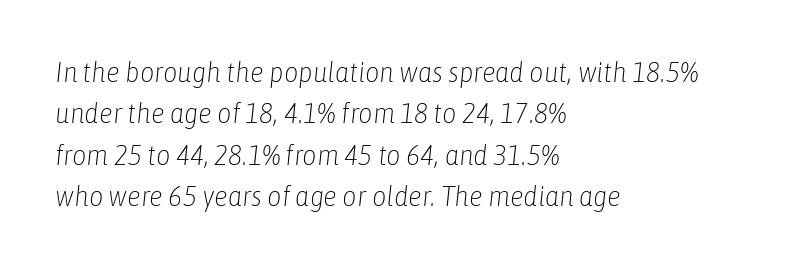
The image shows 28 px light, condensed type, italic (leaning right); set left-aligned, normal line spacing (1.48x), normal letter spacing, not underlined; low stroke contrast and a medium x-height.
